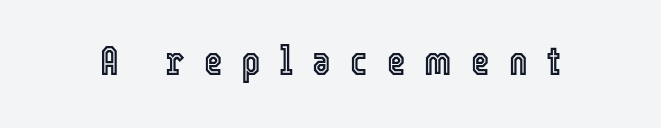
These lines are rendered in a variable-pitch font. Italic: no, the glyphs are upright roman. Characters follow at a spacing far wider than the type designer built in. Descenders hang freely into open space.
